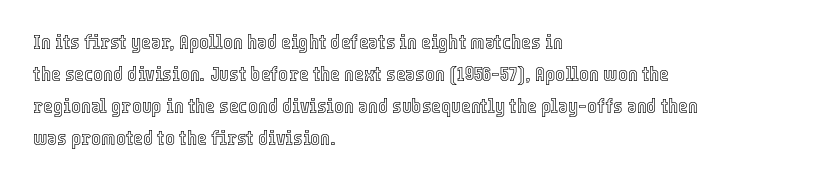
The image shows 21 px text type, upright; set left-aligned, normal line spacing (1.52x), normal letter spacing, not underlined.
